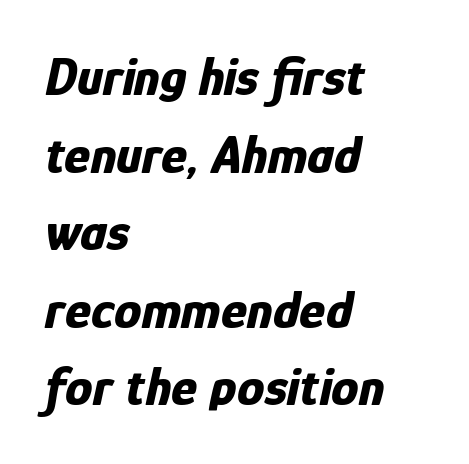
{"italic": "yes", "lean": "right", "slant_degrees": 12, "bold": "yes", "weight": "bold", "width": "condensed", "stroke_contrast": "low", "x_height": "medium", "monospaced": "no", "underline": "no", "align": "left", "line_spacing": "normal", "line_spacing_ratio": 1.41, "letter_spacing": "normal", "letter_spacing_em": 0.0, "glyph_px": 55}
